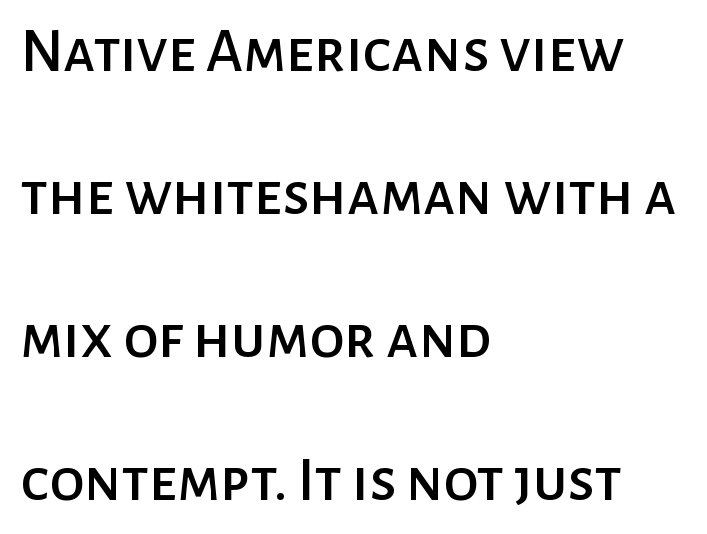
Q: Is the text italic (slanted)? A: No, it is upright.
Q: Is the typeface a serif or a sans-serif typeface? A: Sans-serif.
Q: Is the text underlined? A: No.
Q: How is the paragraph aligned? A: Left-aligned.
Q: Is the spacing between letters normal or unusually wide? A: Normal.
Q: Is the spacing between lines tight, normal or loose? A: Loose.
Q: Width (condensed, normal, or wide)? A: Normal.
Q: Stroke contrast? A: Low.
Q: x-height? A: Medium.
Q: Monospaced? A: No.
